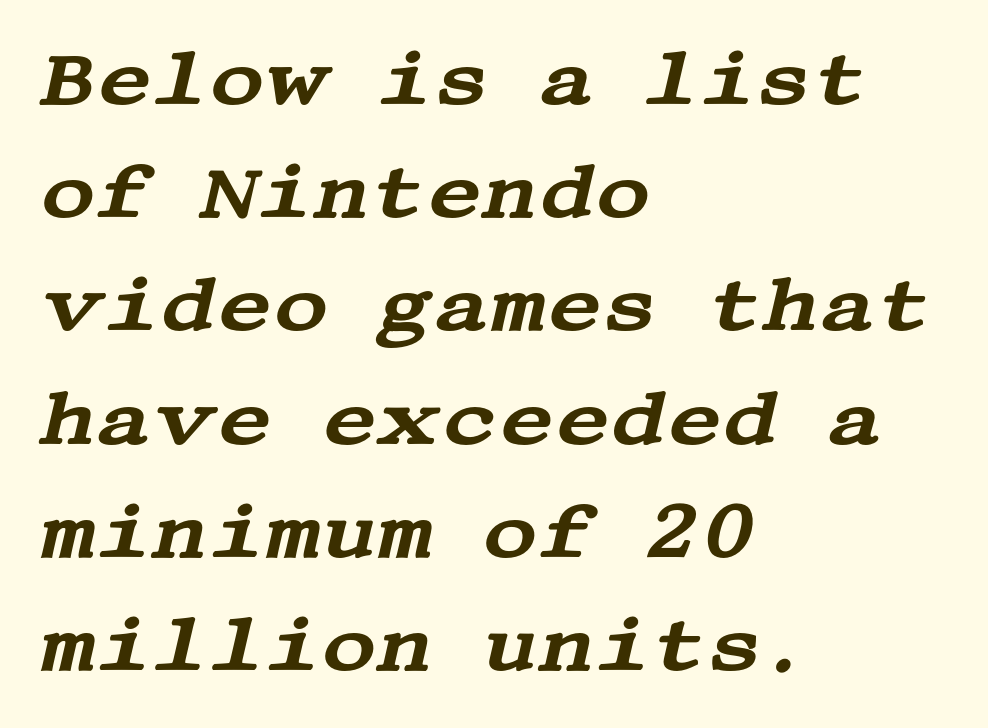
Q: Is the text italic (slanted)? A: Yes, it leans right by about 13 degrees.
Q: Is the typeface a serif or a sans-serif typeface? A: Serif.
Q: Is the text underlined? A: No.
Q: How is the paragraph aligned? A: Left-aligned.
Q: Is the spacing between letters normal or unusually wide? A: Normal.
Q: Is the spacing between lines tight, normal or loose? A: Normal.
Q: Width (condensed, normal, or wide)? A: Wide.
Q: Stroke contrast? A: Medium.
Q: x-height? A: Large.
